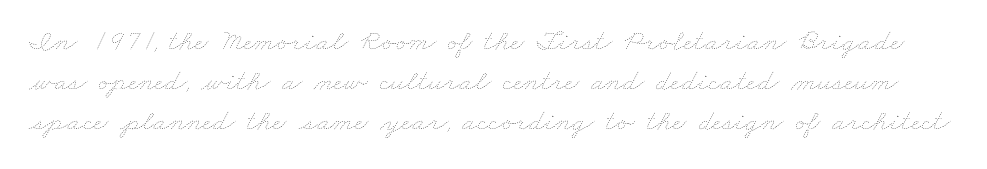
Q: Is the text bold? A: No.
Q: Is the text underlined? A: No.
Q: Is the spacing between letters normal or unusually wide? A: Normal.
Q: Is the spacing between lines tight, normal or loose? A: Normal.
Q: Width (condensed, normal, or wide)? A: Wide.
Q: Stroke contrast? A: Low.
Q: x-height? A: Small.
Q: Monospaced? A: No.
